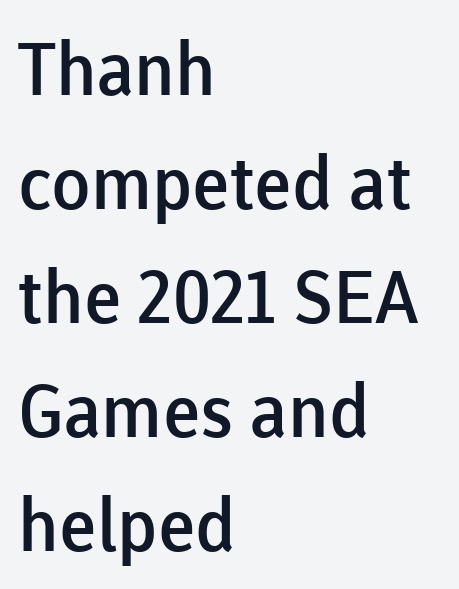
Q: Is the text bold? A: Semi-bold.
Q: Is the text italic (slanted)? A: No, it is upright.
Q: Is the typeface a serif or a sans-serif typeface? A: Sans-serif.
Q: Is the text underlined? A: No.
Q: How is the paragraph aligned? A: Left-aligned.
Q: Is the spacing between letters normal or unusually wide? A: Normal.
Q: Is the spacing between lines tight, normal or loose? A: Normal.
Q: Width (condensed, normal, or wide)? A: Normal.
Q: Stroke contrast? A: Low.
Q: x-height? A: Medium.
Q: Monospaced? A: No.
